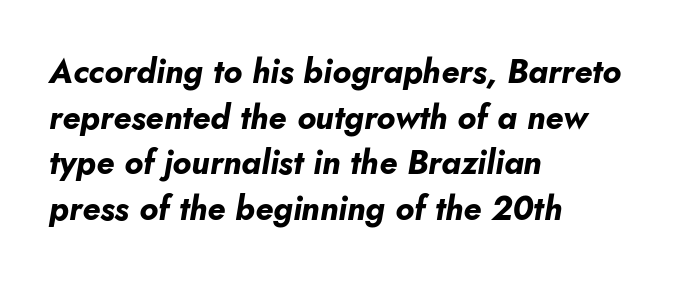
Q: Is the text bold? A: Yes.
Q: Is the text italic (slanted)? A: Yes, it leans right by about 10 degrees.
Q: Is the text underlined? A: No.
Q: How is the paragraph aligned? A: Left-aligned.
Q: Is the spacing between letters normal or unusually wide? A: Normal.
Q: Is the spacing between lines tight, normal or loose? A: Normal.
Q: Width (condensed, normal, or wide)? A: Normal.
Q: Stroke contrast? A: Low.
Q: x-height? A: Small.
Q: Monospaced? A: No.
